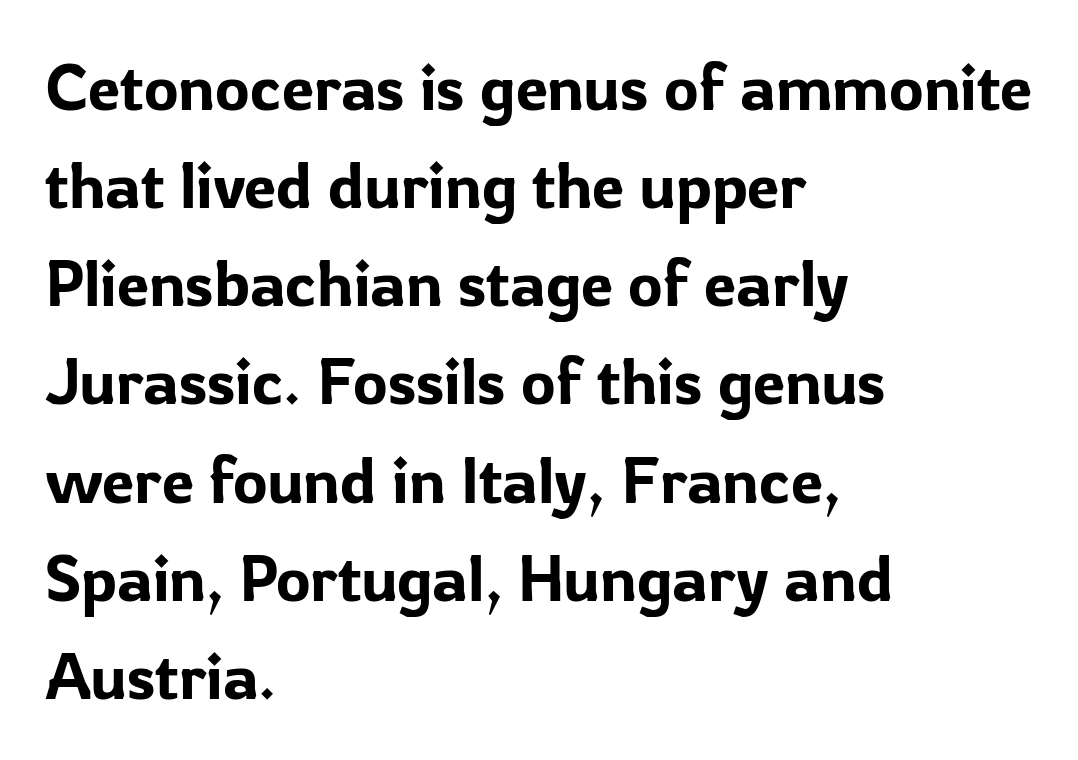
Q: Is the text italic (slanted)? A: No, it is upright.
Q: Is the typeface a serif or a sans-serif typeface? A: Sans-serif.
Q: Is the text underlined? A: No.
Q: How is the paragraph aligned? A: Left-aligned.
Q: Is the spacing between letters normal or unusually wide? A: Normal.
Q: Is the spacing between lines tight, normal or loose? A: Normal.
Q: Width (condensed, normal, or wide)? A: Normal.
Q: Stroke contrast? A: Low.
Q: x-height? A: Medium.
Q: Monospaced? A: No.
